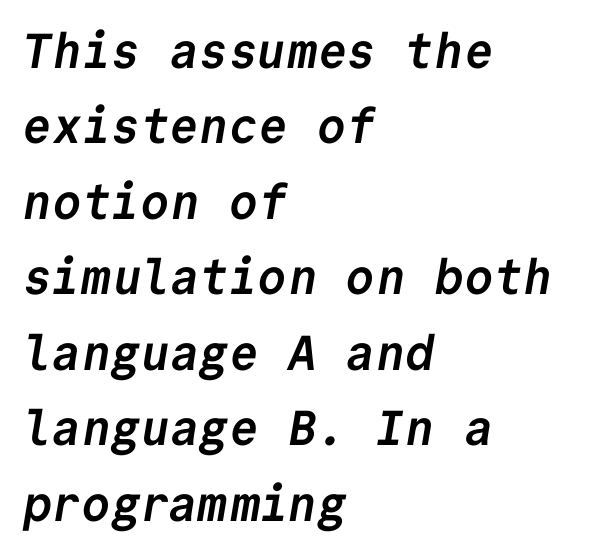
Heavy, bold letterforms. Leading matches the norm, producing a regular column. You could count columns in this text — the font is strictly monospaced. Letterform terminals end flat and unadorned throughout the passage. Only glyphs here, with clear space below each row.
